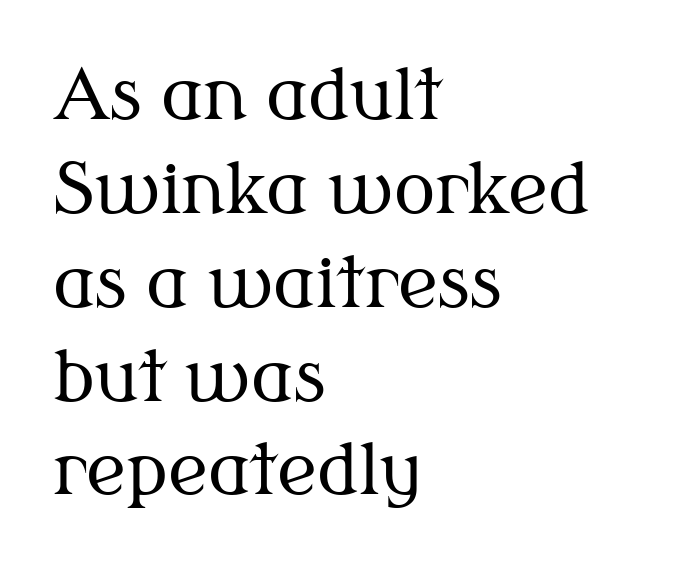
Words appear dense and cohesive because spacing is normal. A clean baseline with only descenders dipping below it. Stems here are at most as thick as an everyday book face. Teacher's note: observe the even left margin — that is flush-left alignment. The typography opts for an upright posture over an oblique one. Regarding serifs, this sample has them.
